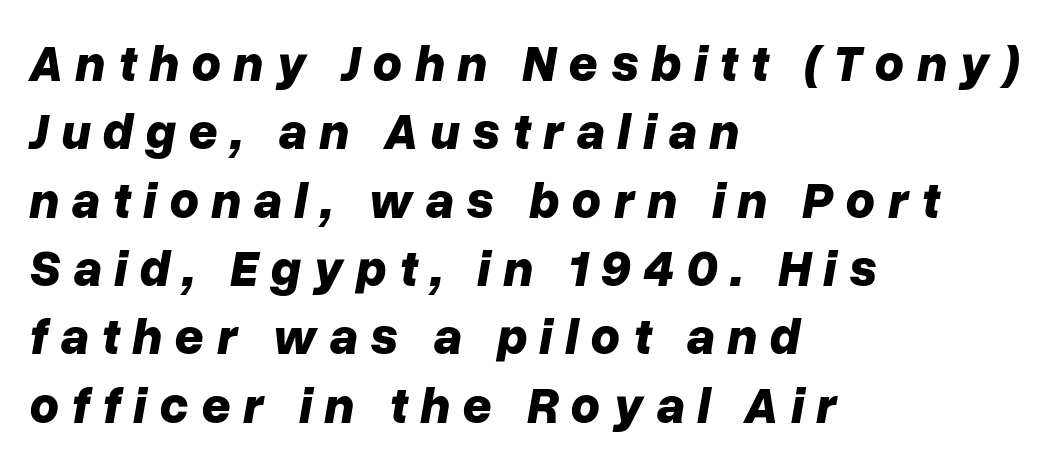
Q: Is the text bold? A: Yes.
Q: Is the text italic (slanted)? A: Yes, it leans right by about 10 degrees.
Q: Is the text underlined? A: No.
Q: How is the paragraph aligned? A: Left-aligned.
Q: Is the spacing between letters normal or unusually wide? A: Unusually wide.
Q: Is the spacing between lines tight, normal or loose? A: Normal.
Q: Width (condensed, normal, or wide)? A: Normal.
Q: Stroke contrast? A: Low.
Q: x-height? A: Medium.
Q: Monospaced? A: No.
